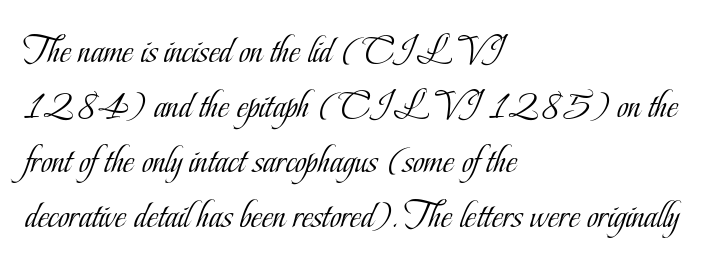
Q: Is the text bold? A: No.
Q: Is the text italic (slanted)? A: Yes.
Q: Is the typeface a serif or a sans-serif typeface? A: Serif.
Q: Is the text underlined? A: No.
Q: How is the paragraph aligned? A: Left-aligned.
Q: Is the spacing between letters normal or unusually wide? A: Normal.
Q: Is the spacing between lines tight, normal or loose? A: Normal.
Q: Width (condensed, normal, or wide)? A: Condensed.
Q: Stroke contrast? A: Low.
Q: x-height? A: Small.
Q: Monospaced? A: No.
